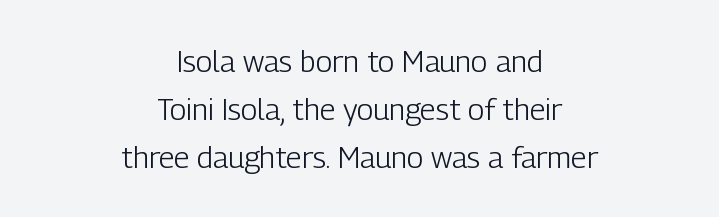
{"serif": "no", "italic": "no", "bold": "no", "weight": "light", "width": "condensed", "stroke_contrast": "low", "x_height": "medium", "monospaced": "no", "underline": "no", "align": "center", "line_spacing": "normal", "line_spacing_ratio": 1.6, "letter_spacing": "normal", "letter_spacing_em": 0.0, "glyph_px": 30}
